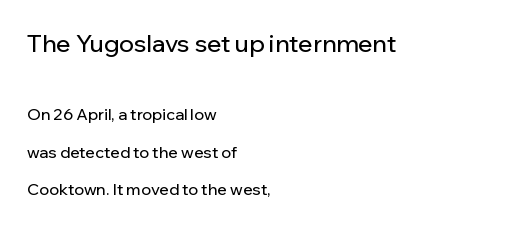
Q: Is the text italic (slanted)? A: No, it is upright.
Q: Is the text underlined? A: No.
Q: How is the paragraph aligned? A: Left-aligned.
Q: Is the spacing between letters normal or unusually wide? A: Normal.
Q: Is the spacing between lines tight, normal or loose? A: Loose.
Q: Which block of text is set in a larger size, the first (top) or the second (bottom)? A: The first (top) one.
